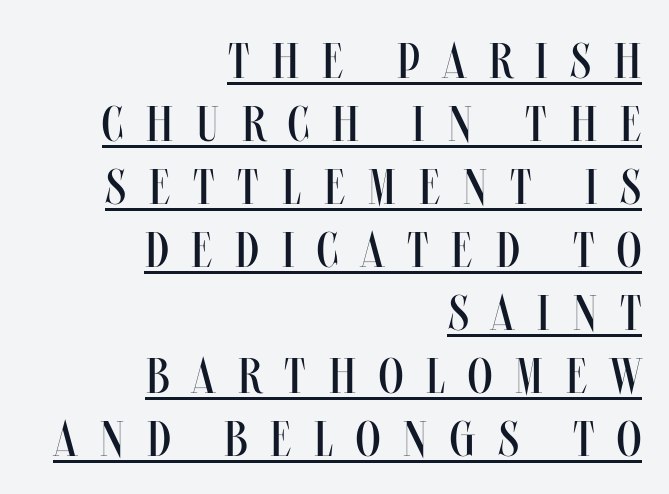
{"italic": "no", "bold": "no", "weight": "regular", "width": "condensed", "stroke_contrast": "medium", "x_height": "large", "monospaced": "no", "underline": "yes", "align": "right", "line_spacing": "normal", "line_spacing_ratio": 1.26, "letter_spacing": "wide", "letter_spacing_em": 0.46, "glyph_px": 50}
